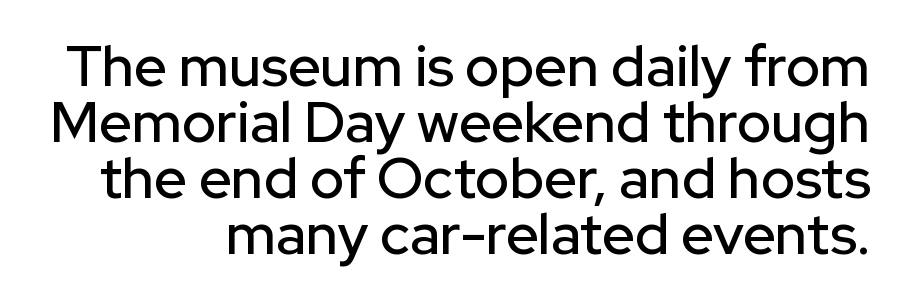
Q: Is the text italic (slanted)? A: No, it is upright.
Q: Is the typeface a serif or a sans-serif typeface? A: Sans-serif.
Q: Is the text underlined? A: No.
Q: How is the paragraph aligned? A: Right-aligned.
Q: Is the spacing between letters normal or unusually wide? A: Normal.
Q: Is the spacing between lines tight, normal or loose? A: Tight.
Q: Width (condensed, normal, or wide)? A: Normal.
Q: Stroke contrast? A: Low.
Q: x-height? A: Medium.
Q: Monospaced? A: No.
